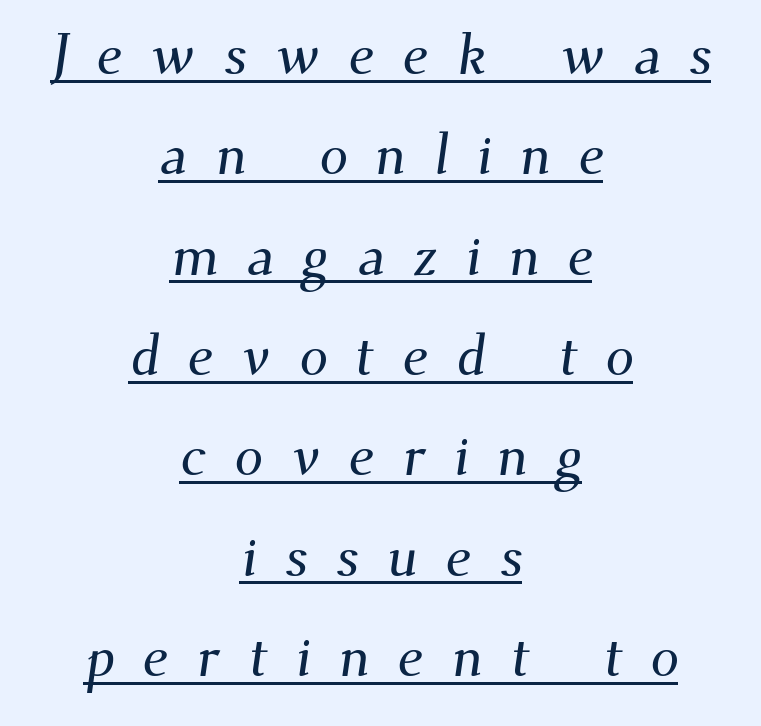
Q: Is the typeface a serif or a sans-serif typeface? A: Serif.
Q: Is the text underlined? A: Yes.
Q: How is the paragraph aligned? A: Centered.
Q: Is the spacing between letters normal or unusually wide? A: Unusually wide.
Q: Width (condensed, normal, or wide)? A: Normal.
Q: Stroke contrast? A: Medium.
Q: x-height? A: Small.
Q: Monospaced? A: No.
